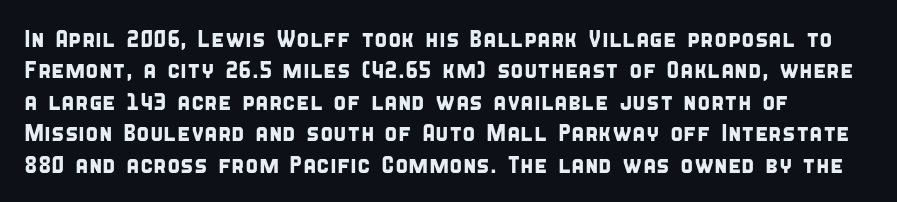
{"underline": "no", "line_spacing": "normal", "line_spacing_ratio": 1.31, "letter_spacing": "normal", "letter_spacing_em": 0.0, "glyph_px": 24}
